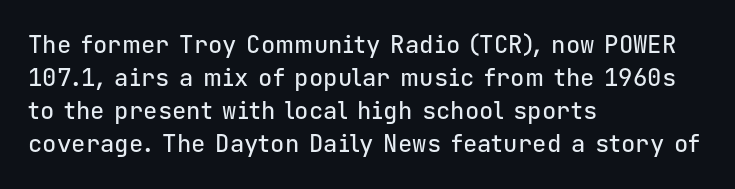
{"italic": "no", "underline": "no", "align": "left", "line_spacing": "normal", "line_spacing_ratio": 1.38, "letter_spacing": "normal", "letter_spacing_em": 0.0, "glyph_px": 24}
